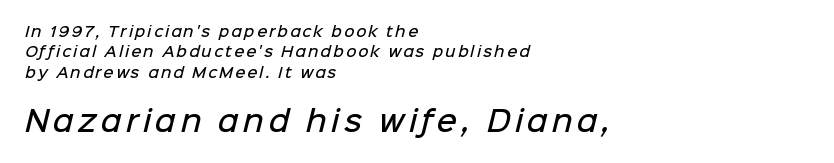
{"serif": "no", "bold": "semi", "weight": "semibold", "width": "normal", "stroke_contrast": "low", "x_height": "medium", "monospaced": "no", "underline": "no", "align": "left", "line_spacing": "normal", "line_spacing_ratio": 1.46, "larger_block": "second", "size_ratio": 2.0, "glyph_px": 28}
